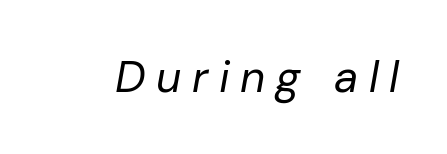
The lettering tilts uniformly, giving the passage an italic look. This rendering features lettering with no underline. Tracking value appears strongly positive — letters spread wide. Character widths vary here, with narrow letters taking less room than wide ones. Letters have the restrained weight of plain body copy at most.
